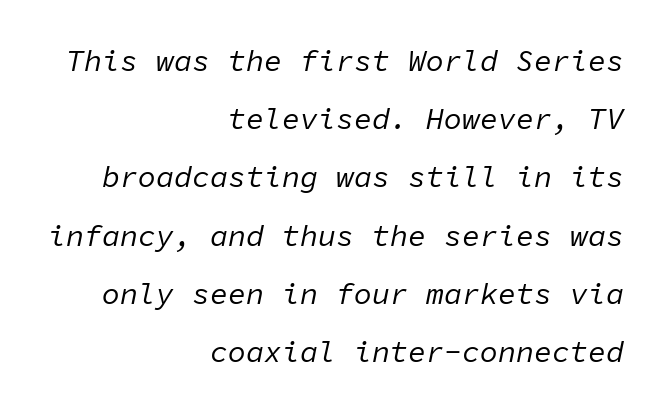
Q: Is the text bold? A: No.
Q: Is the text italic (slanted)? A: Yes, it leans right by about 11 degrees.
Q: Is the text underlined? A: No.
Q: How is the paragraph aligned? A: Right-aligned.
Q: Is the spacing between letters normal or unusually wide? A: Normal.
Q: Is the spacing between lines tight, normal or loose? A: Loose.
Q: Width (condensed, normal, or wide)? A: Normal.
Q: Stroke contrast? A: Low.
Q: x-height? A: Medium.
Q: Monospaced? A: Yes.
